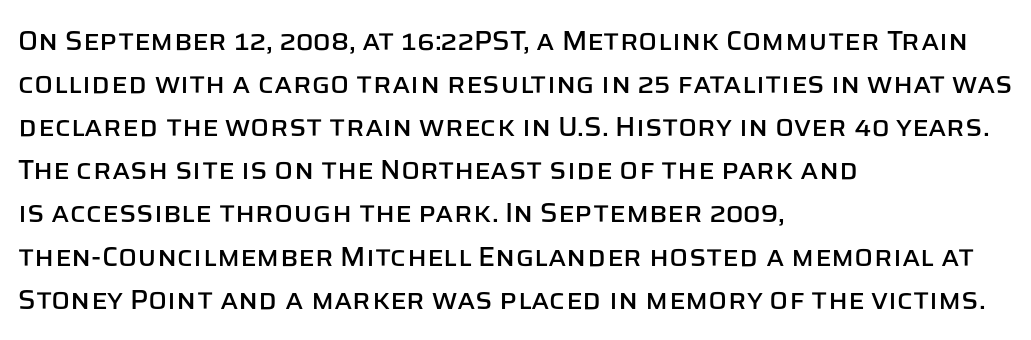
The image shows 28 px sans-serif type, upright; set left-aligned, normal line spacing (1.54x), normal letter spacing, not underlined; low stroke contrast and a large x-height.
